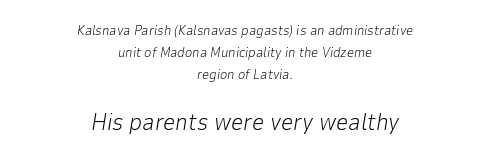
The image shows 24 px text type, italic (leaning right); set centered, normal line spacing (1.56x), normal letter spacing, not underlined; the second (bottom) block is 1.71x larger.
